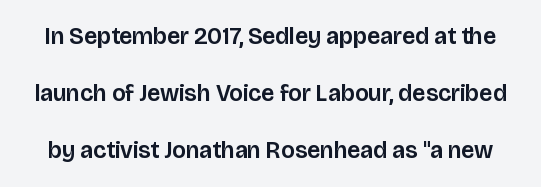
{"italic": "no", "underline": "no", "line_spacing": "loose", "line_spacing_ratio": 2.38, "letter_spacing": "normal", "letter_spacing_em": 0.0, "glyph_px": 24}
